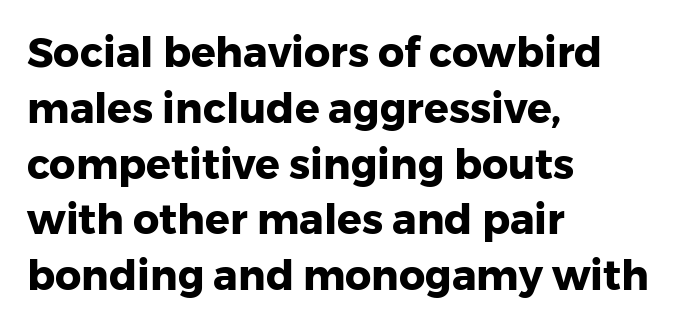
Q: Is the text bold? A: Yes.
Q: Is the text italic (slanted)? A: No, it is upright.
Q: Is the typeface a serif or a sans-serif typeface? A: Sans-serif.
Q: Is the text underlined? A: No.
Q: How is the paragraph aligned? A: Left-aligned.
Q: Is the spacing between letters normal or unusually wide? A: Normal.
Q: Is the spacing between lines tight, normal or loose? A: Normal.
Q: Width (condensed, normal, or wide)? A: Normal.
Q: Stroke contrast? A: Low.
Q: x-height? A: Medium.
Q: Monospaced? A: No.
